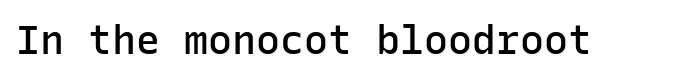
I'd describe the lettering as semibold — firm but not a full bold. Short note: letters normally spaced. The letters stand upright; this is a roman face. Regarding serifs, this sample does without them. Type without underlining. These lines are rendered in a fixed-pitch font.
